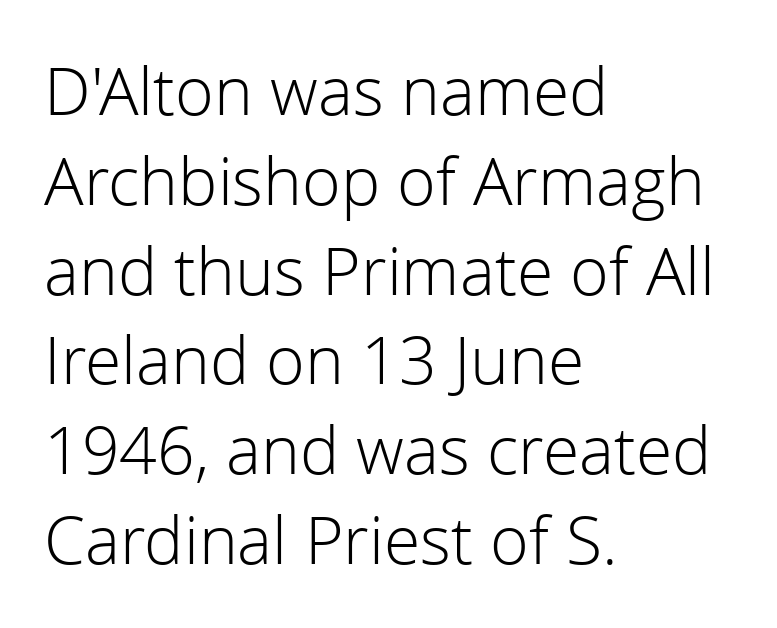
The image shows 66 px light sans-serif type, upright; set left-aligned, normal line spacing (1.36x), normal letter spacing, not underlined; a medium x-height.
